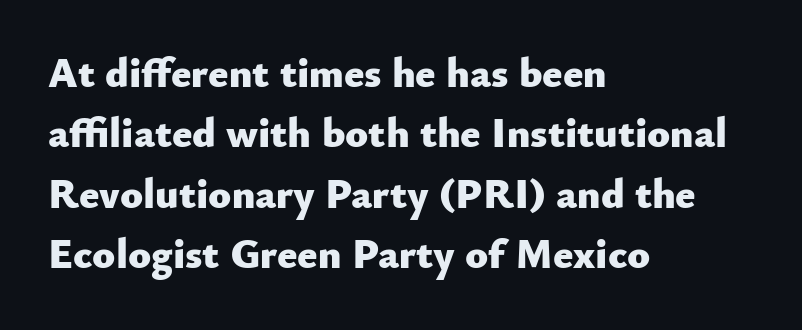
The image shows 42 px heavy sans-serif type, upright; set left-aligned, normal line spacing (1.44x), normal letter spacing, not underlined; low stroke contrast and a small x-height.
